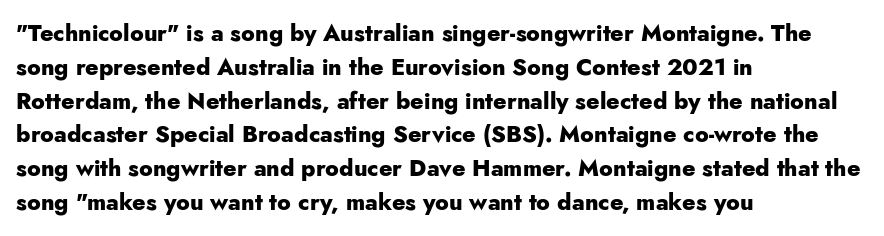
Q: Is the text bold? A: Yes.
Q: Is the text italic (slanted)? A: No, it is upright.
Q: Is the text underlined? A: No.
Q: How is the paragraph aligned? A: Left-aligned.
Q: Is the spacing between letters normal or unusually wide? A: Normal.
Q: Is the spacing between lines tight, normal or loose? A: Normal.
